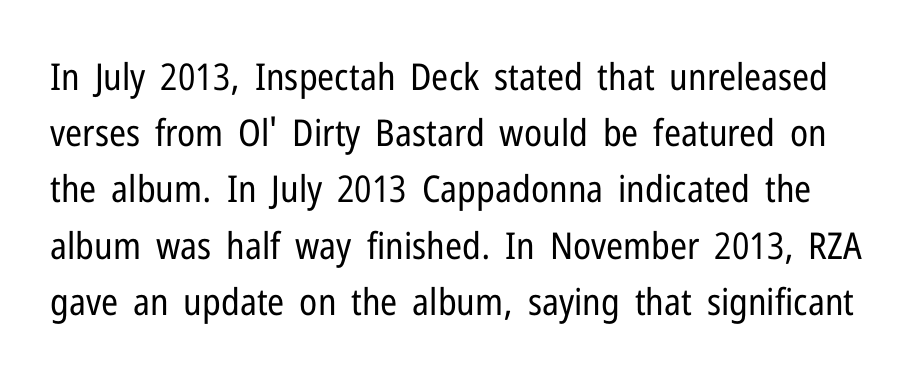
The image shows 37 px regular-weight, condensed sans-serif type, upright; set normal line spacing (1.52x), normal letter spacing, not underlined; low stroke contrast and a medium x-height.
